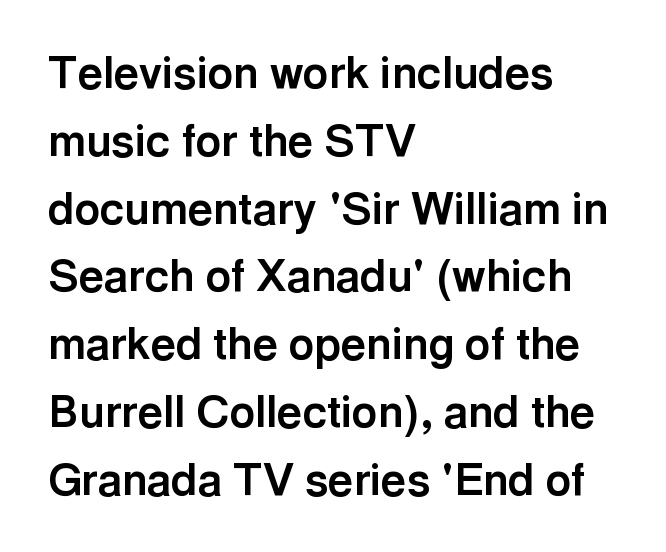
Q: Is the text bold? A: Yes.
Q: Is the text italic (slanted)? A: No, it is upright.
Q: Is the typeface a serif or a sans-serif typeface? A: Sans-serif.
Q: Is the text underlined? A: No.
Q: How is the paragraph aligned? A: Left-aligned.
Q: Is the spacing between letters normal or unusually wide? A: Normal.
Q: Is the spacing between lines tight, normal or loose? A: Normal.
Q: Width (condensed, normal, or wide)? A: Normal.
Q: x-height? A: Medium.
Q: Monospaced? A: No.
